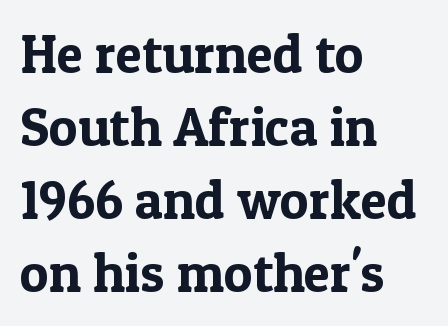
Q: Is the text italic (slanted)? A: No, it is upright.
Q: Is the typeface a serif or a sans-serif typeface? A: Serif.
Q: Is the text underlined? A: No.
Q: How is the paragraph aligned? A: Left-aligned.
Q: Is the spacing between letters normal or unusually wide? A: Normal.
Q: Is the spacing between lines tight, normal or loose? A: Normal.
Q: Width (condensed, normal, or wide)? A: Normal.
Q: x-height? A: Medium.
Q: Monospaced? A: No.
